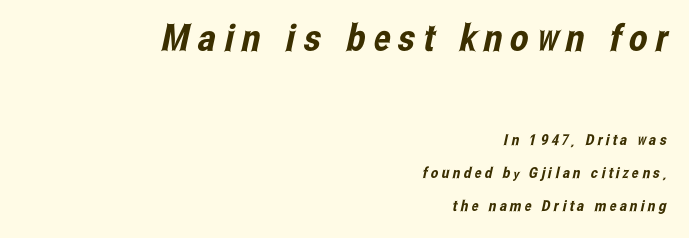
{"serif": "no", "width": "condensed", "stroke_contrast": "low", "x_height": "medium", "monospaced": "no", "underline": "no", "align": "right", "line_spacing": "loose", "line_spacing_ratio": 2.18, "letter_spacing": "wide", "letter_spacing_em": 0.22, "larger_block": "first", "size_ratio": 2.47, "glyph_px": 37}
